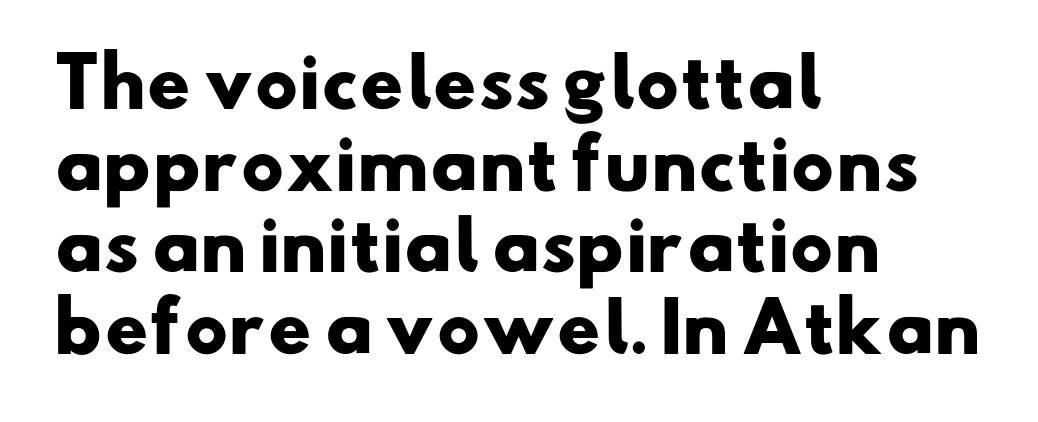
Horizontally, the lines are justified to the leading edge only. The letters advance in unequal steps, a hallmark of proportional type. The gap between lines stays unmarked. Look at the stroke-to-counter ratio: heavy, a bold. Honestly, the letter spacing is just normal — you wouldn't notice it.
